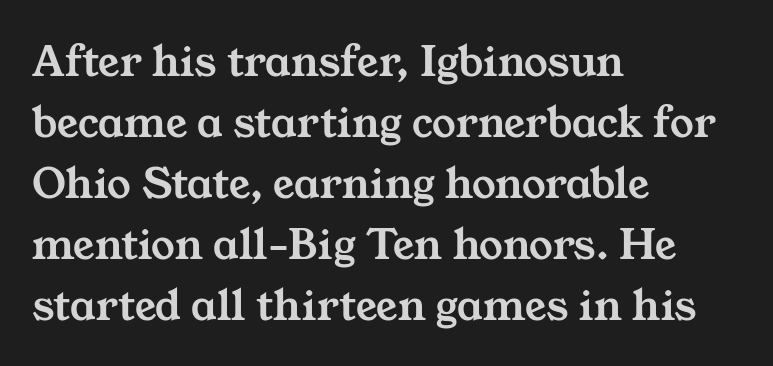
The designer left line spacing at the default. You could not count columns in this text — the font is proportionally spaced. In CSS terms this would be text-align: left. Type without underlining. A typesetter would call this zero additional tracking.
